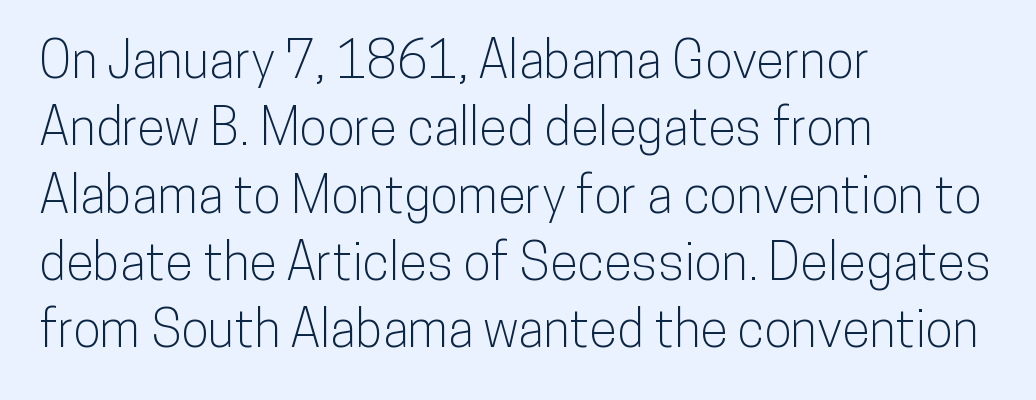
Q: Is the text italic (slanted)? A: No, it is upright.
Q: Is the typeface a serif or a sans-serif typeface? A: Sans-serif.
Q: Is the text underlined? A: No.
Q: How is the paragraph aligned? A: Left-aligned.
Q: Is the spacing between letters normal or unusually wide? A: Normal.
Q: Is the spacing between lines tight, normal or loose? A: Normal.
Q: Width (condensed, normal, or wide)? A: Condensed.
Q: Stroke contrast? A: Low.
Q: x-height? A: Medium.
Q: Monospaced? A: No.
